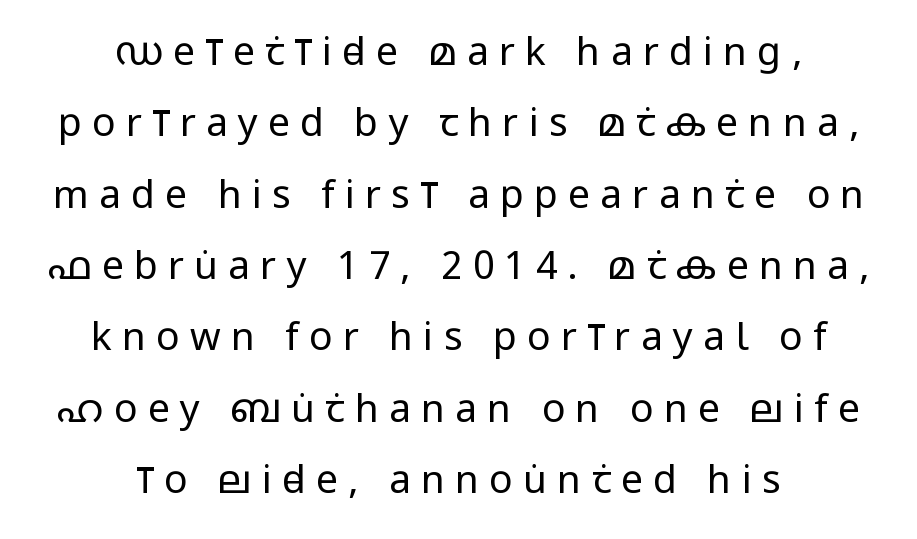
The image shows 39 px regular-weight, condensed sans-serif type, upright; set centered, line spacing 1.83x, unusually wide letter spacing (+0.26 em), not underlined; low stroke contrast and a large x-height.
